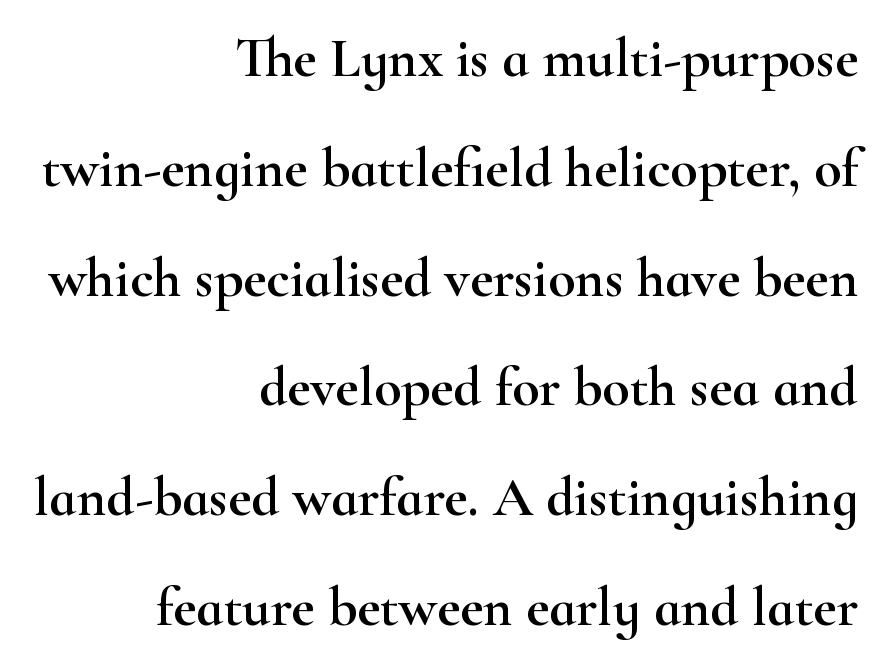
Each word holds together tightly as a unit, with standard inter-letter gaps. Quick note: not italic, upright. Whoever set this chose breathing room over compactness in the vertical rhythm. The face used here is seriffed, in the tradition of book romans. Looks like regular typesetting: each glyph gets only the width it needs.
